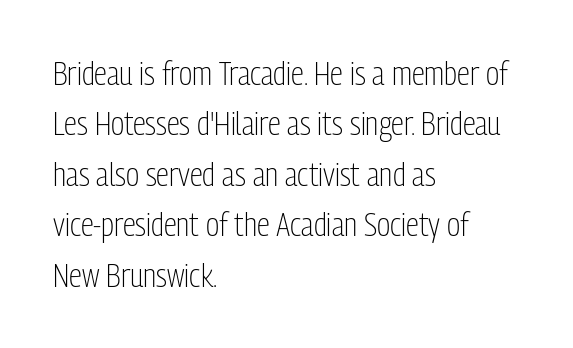
The image shows 33 px light, condensed sans-serif type, upright; set left-aligned, normal line spacing (1.53x), normal letter spacing, not underlined; low stroke contrast and a medium x-height.
